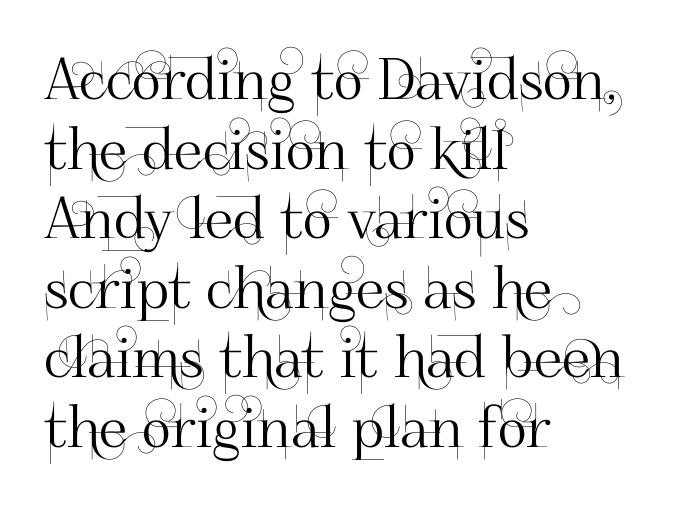
Rendered with straight, roman letterforms. There is no visible air inserted between adjacent glyphs. Alignment: flush left. Descenders hang freely into open space. Letterform terminals end flat and unadorned throughout the passage. Proportional: the letters do not fall into vertical columns.
